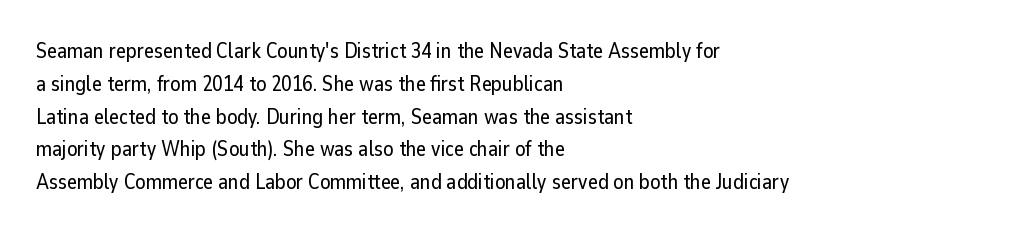
{"italic": "no", "underline": "no", "align": "left", "line_spacing": "normal", "line_spacing_ratio": 1.56, "letter_spacing": "normal", "letter_spacing_em": 0.0, "glyph_px": 21}
